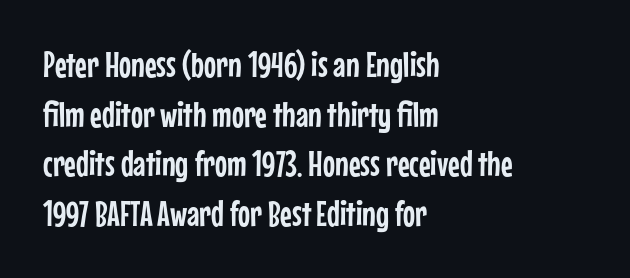
Q: Is the text italic (slanted)? A: No, it is upright.
Q: Is the typeface a serif or a sans-serif typeface? A: Sans-serif.
Q: Is the text underlined? A: No.
Q: How is the paragraph aligned? A: Left-aligned.
Q: Is the spacing between letters normal or unusually wide? A: Normal.
Q: Is the spacing between lines tight, normal or loose? A: Normal.
Q: Width (condensed, normal, or wide)? A: Condensed.
Q: Stroke contrast? A: Low.
Q: x-height? A: Medium.
Q: Monospaced? A: No.
